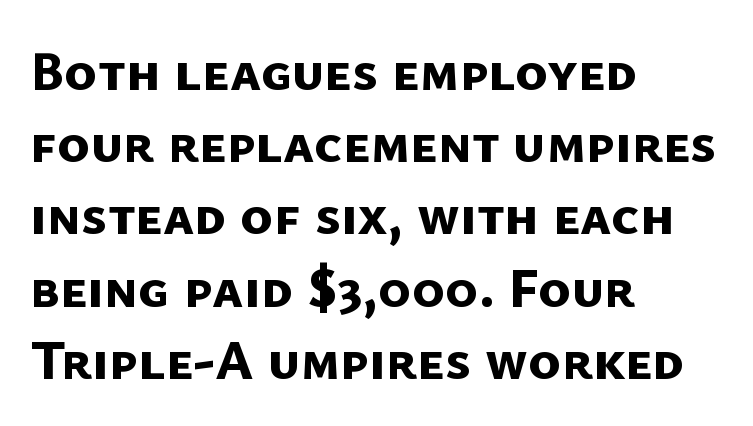
Q: Is the text bold? A: Yes.
Q: Is the typeface a serif or a sans-serif typeface? A: Sans-serif.
Q: Is the text underlined? A: No.
Q: How is the paragraph aligned? A: Left-aligned.
Q: Is the spacing between letters normal or unusually wide? A: Normal.
Q: Is the spacing between lines tight, normal or loose? A: Normal.
Q: Width (condensed, normal, or wide)? A: Normal.
Q: Stroke contrast? A: Low.
Q: x-height? A: Medium.
Q: Monospaced? A: No.
